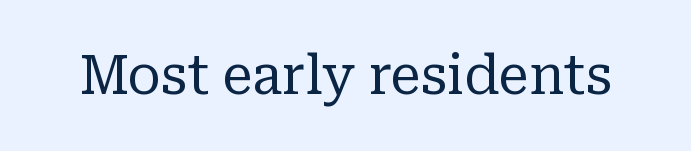
A typesetter would call this proportional, since set widths differ per character. Tall strokes in this sample are plumb rather than angled. This sample uses a serif face. No letter is thick-stroked: the sample isn't bold.
